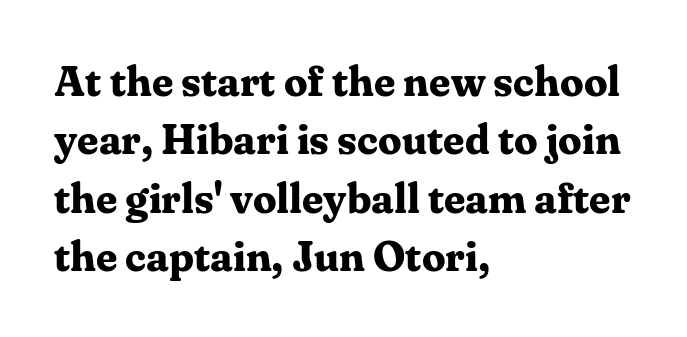
Q: Is the text bold? A: Yes.
Q: Is the text italic (slanted)? A: No, it is upright.
Q: Is the typeface a serif or a sans-serif typeface? A: Serif.
Q: Is the text underlined? A: No.
Q: How is the paragraph aligned? A: Left-aligned.
Q: Is the spacing between letters normal or unusually wide? A: Normal.
Q: Is the spacing between lines tight, normal or loose? A: Normal.
Q: Width (condensed, normal, or wide)? A: Normal.
Q: Stroke contrast? A: Medium.
Q: x-height? A: Medium.
Q: Monospaced? A: No.
